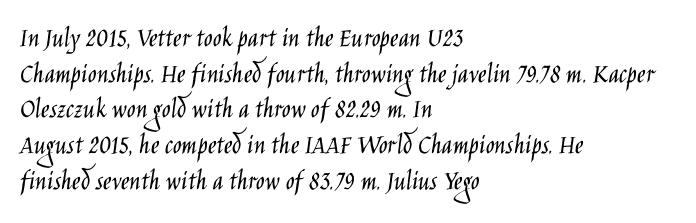
The passage shown is not underscored anywhere. Serifs: no, the terminals of the letterforms are clean. Between one letter and the next there's only the usual sliver of space. These lines are rendered in a variable-pitch font. The setting favours the left margin, as ordinary paragraphs usually do.
